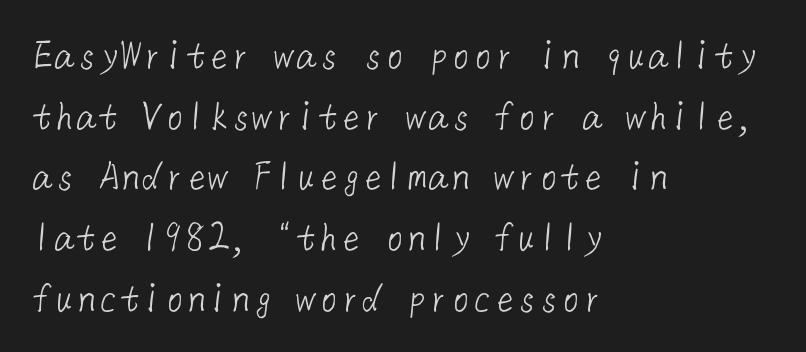
{"serif": "no", "bold": "no", "weight": "light", "width": "normal", "stroke_contrast": "low", "x_height": "medium", "underline": "no", "align": "left", "line_spacing": "normal", "line_spacing_ratio": 1.38, "letter_spacing": "normal", "letter_spacing_em": 0.0, "glyph_px": 44}
